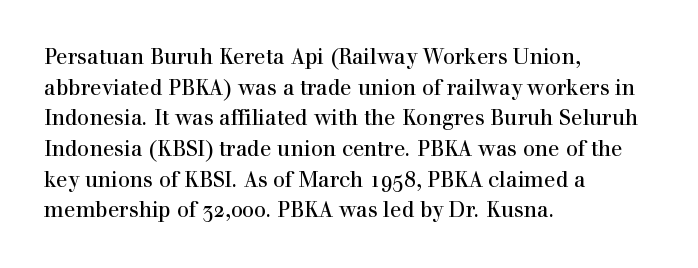
Style check: upright. Quick note: interline space is typical. This sample uses plain, unmodified letter spacing. In CSS terms this would be text-align: left.
